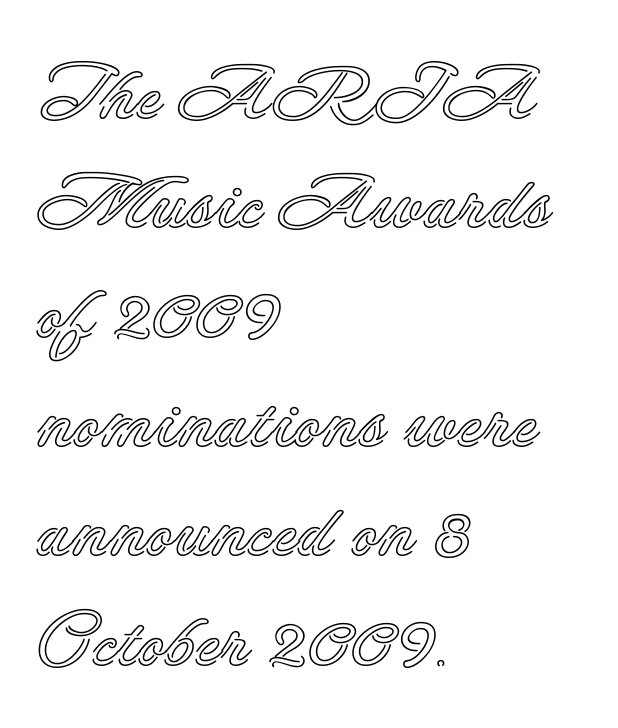
Q: Is the text italic (slanted)? A: Yes.
Q: Is the text underlined? A: No.
Q: How is the paragraph aligned? A: Left-aligned.
Q: Is the spacing between letters normal or unusually wide? A: Normal.
Q: Is the spacing between lines tight, normal or loose? A: Normal.
Q: Width (condensed, normal, or wide)? A: Normal.
Q: x-height? A: Small.
Q: Monospaced? A: No.
